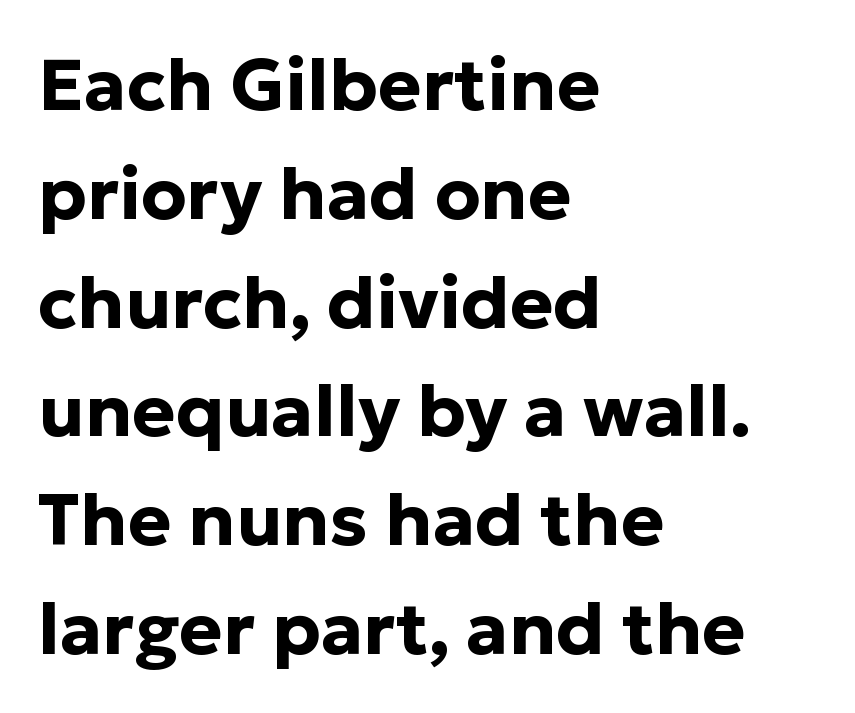
Q: Is the text bold? A: Yes.
Q: Is the text italic (slanted)? A: No, it is upright.
Q: Is the typeface a serif or a sans-serif typeface? A: Sans-serif.
Q: Is the text underlined? A: No.
Q: How is the paragraph aligned? A: Left-aligned.
Q: Is the spacing between letters normal or unusually wide? A: Normal.
Q: Is the spacing between lines tight, normal or loose? A: Normal.
Q: Width (condensed, normal, or wide)? A: Normal.
Q: Stroke contrast? A: Low.
Q: x-height? A: Medium.
Q: Monospaced? A: No.
